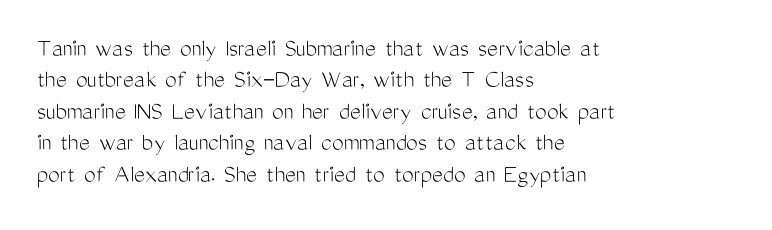
{"italic": "no", "bold": "no", "underline": "no", "align": "left", "line_spacing_ratio": 1.21, "letter_spacing": "normal", "letter_spacing_em": 0.0, "glyph_px": 26}
